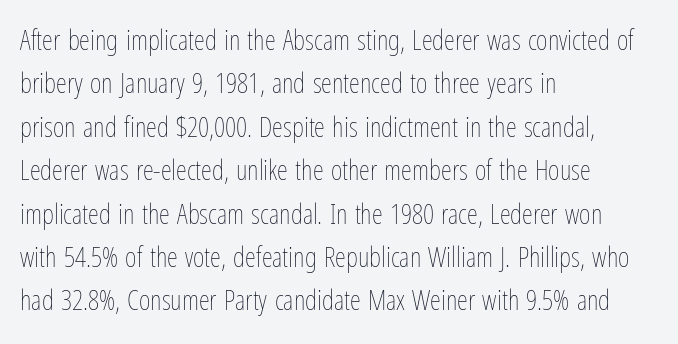
Q: Is the text bold? A: No.
Q: Is the text italic (slanted)? A: No, it is upright.
Q: Is the text underlined? A: No.
Q: How is the paragraph aligned? A: Left-aligned.
Q: Is the spacing between letters normal or unusually wide? A: Normal.
Q: Is the spacing between lines tight, normal or loose? A: Normal.
Q: Width (condensed, normal, or wide)? A: Condensed.
Q: Stroke contrast? A: Low.
Q: x-height? A: Medium.
Q: Monospaced? A: No.
